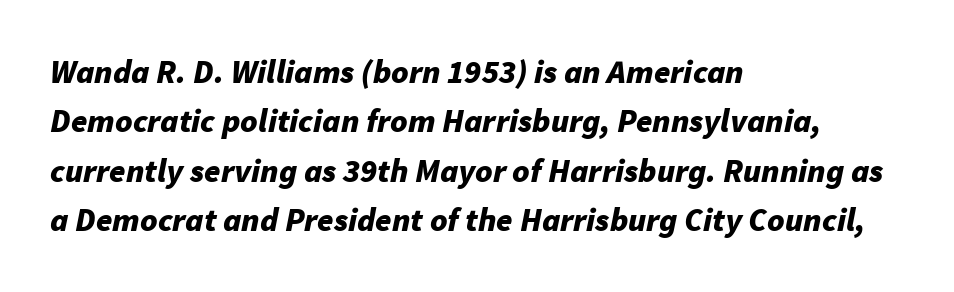
Q: Is the text bold? A: Yes.
Q: Is the text italic (slanted)? A: Yes, it leans right by about 11 degrees.
Q: Is the text underlined? A: No.
Q: How is the paragraph aligned? A: Left-aligned.
Q: Is the spacing between letters normal or unusually wide? A: Normal.
Q: Is the spacing between lines tight, normal or loose? A: Normal.
Q: Width (condensed, normal, or wide)? A: Normal.
Q: Stroke contrast? A: Low.
Q: x-height? A: Medium.
Q: Monospaced? A: No.
